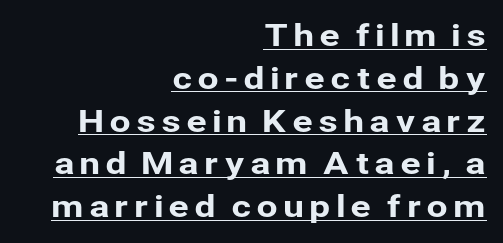
{"serif": "no", "italic": "no", "width": "normal", "stroke_contrast": "low", "x_height": "medium", "monospaced": "no", "underline": "yes", "align": "right", "line_spacing": "normal", "line_spacing_ratio": 1.38, "glyph_px": 31}
